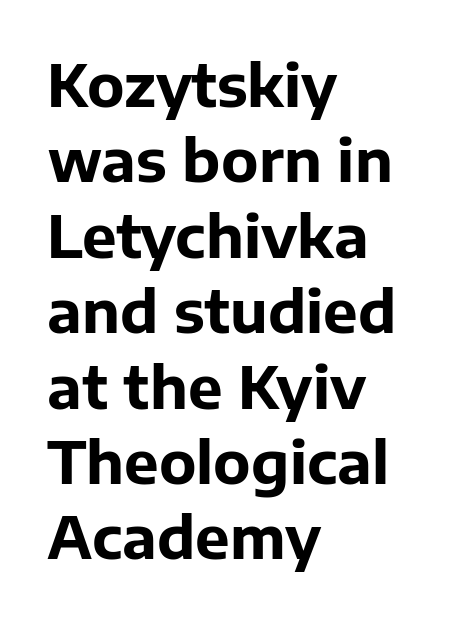
Q: Is the text bold? A: Yes.
Q: Is the text italic (slanted)? A: No, it is upright.
Q: Is the typeface a serif or a sans-serif typeface? A: Sans-serif.
Q: Is the text underlined? A: No.
Q: How is the paragraph aligned? A: Left-aligned.
Q: Is the spacing between letters normal or unusually wide? A: Normal.
Q: Is the spacing between lines tight, normal or loose? A: Normal.
Q: Width (condensed, normal, or wide)? A: Normal.
Q: Stroke contrast? A: Low.
Q: x-height? A: Medium.
Q: Monospaced? A: No.
